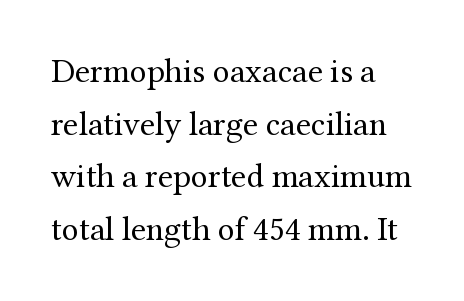
{"serif": "yes", "italic": "no", "bold": "no", "weight": "regular", "width": "normal", "stroke_contrast": "medium", "x_height": "medium", "monospaced": "no", "underline": "no", "align": "left", "line_spacing": "normal", "line_spacing_ratio": 1.55, "letter_spacing": "normal", "letter_spacing_em": 0.0, "glyph_px": 34}
